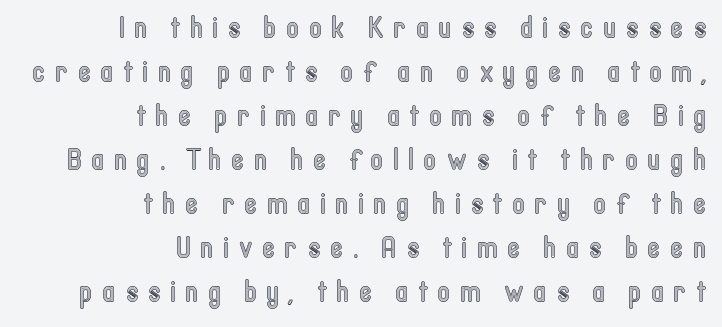
Q: Is the text italic (slanted)? A: No, it is upright.
Q: Is the text underlined? A: No.
Q: How is the paragraph aligned? A: Right-aligned.
Q: Is the spacing between letters normal or unusually wide? A: Unusually wide.
Q: Is the spacing between lines tight, normal or loose? A: Normal.
Q: Width (condensed, normal, or wide)? A: Condensed.
Q: x-height? A: Medium.
Q: Monospaced? A: No.
